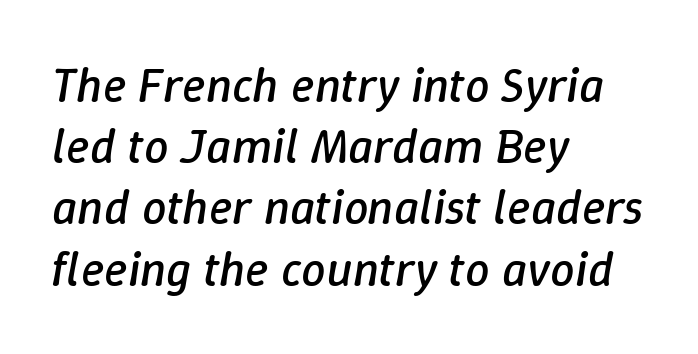
Q: Is the text bold? A: No.
Q: Is the text italic (slanted)? A: Yes, it leans right by about 9 degrees.
Q: Is the text underlined? A: No.
Q: How is the paragraph aligned? A: Left-aligned.
Q: Is the spacing between letters normal or unusually wide? A: Normal.
Q: Is the spacing between lines tight, normal or loose? A: Normal.
Q: Width (condensed, normal, or wide)? A: Normal.
Q: Stroke contrast? A: Low.
Q: x-height? A: Medium.
Q: Monospaced? A: No.
